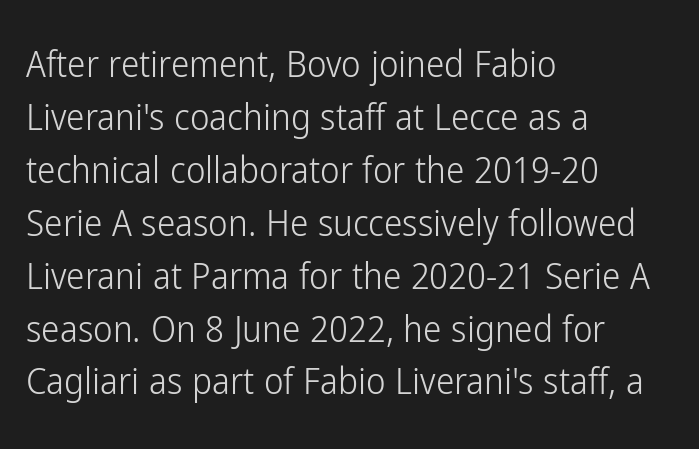
{"serif": "no", "italic": "no", "bold": "no", "weight": "light", "width": "condensed", "stroke_contrast": "low", "x_height": "medium", "monospaced": "no", "underline": "no", "align": "left", "line_spacing": "normal", "line_spacing_ratio": 1.43, "letter_spacing": "normal", "letter_spacing_em": 0.0, "glyph_px": 37}
